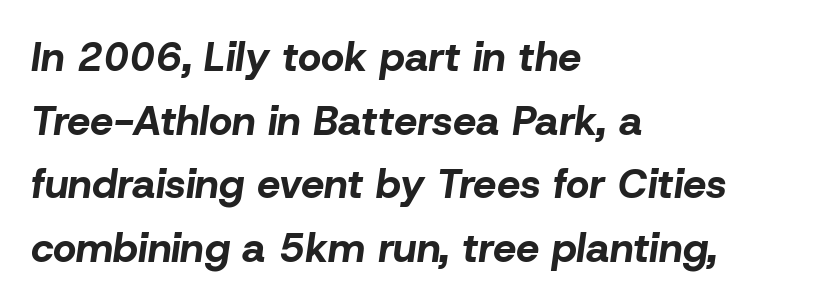
Q: Is the text bold? A: Yes.
Q: Is the text italic (slanted)? A: Yes, it leans right by about 8 degrees.
Q: Is the text underlined? A: No.
Q: How is the paragraph aligned? A: Left-aligned.
Q: Is the spacing between letters normal or unusually wide? A: Normal.
Q: Is the spacing between lines tight, normal or loose? A: Normal.
Q: Width (condensed, normal, or wide)? A: Normal.
Q: Stroke contrast? A: Low.
Q: x-height? A: Medium.
Q: Monospaced? A: No.
